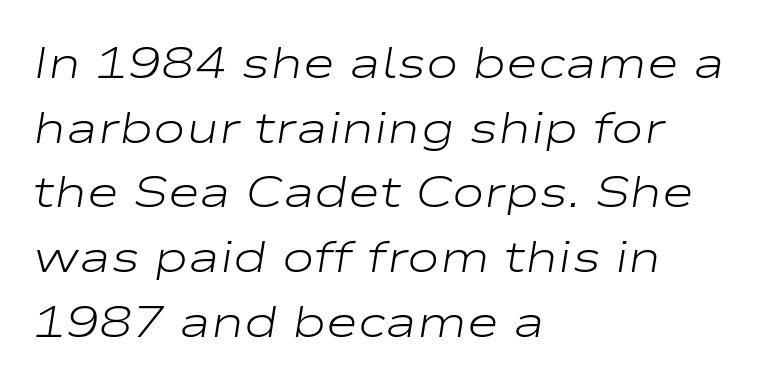
The image shows 44 px light, wide type, italic (leaning right); set left-aligned, normal line spacing (1.47x), normal letter spacing, not underlined; low stroke contrast and a medium x-height.
